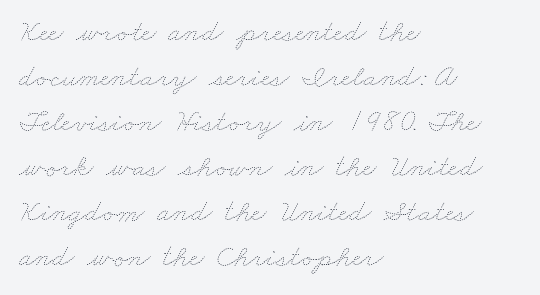
The image shows 31 px thin, wide type; set left-aligned, normal line spacing (1.45x), normal letter spacing, not underlined; low stroke contrast and a small x-height.
